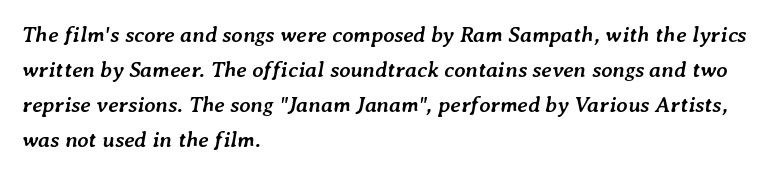
Nobody drew a line under any word here. Tracking here is standard; glyphs follow each other at the usual distance. The typesetter chose a ragged-right arrangement here. Heavy-handed strokes throughout: this text is bold. Is there much room between lines? A standard amount, neither cramped nor airy.
